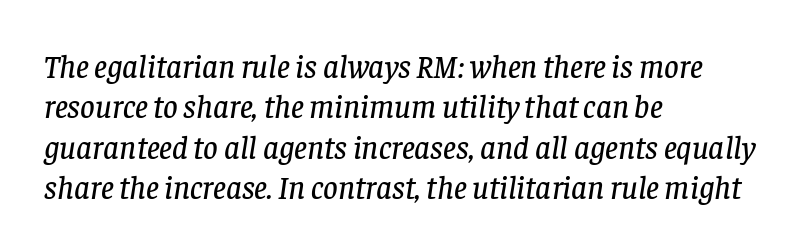
The image shows 32 px serif type, italic (leaning right); set left-aligned, normal line spacing (1.26x), normal letter spacing, not underlined; low stroke contrast and a large x-height.
